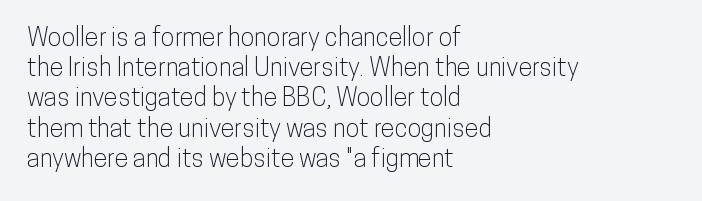
Q: Is the text italic (slanted)? A: No, it is upright.
Q: Is the text underlined? A: No.
Q: How is the paragraph aligned? A: Left-aligned.
Q: Is the spacing between letters normal or unusually wide? A: Normal.
